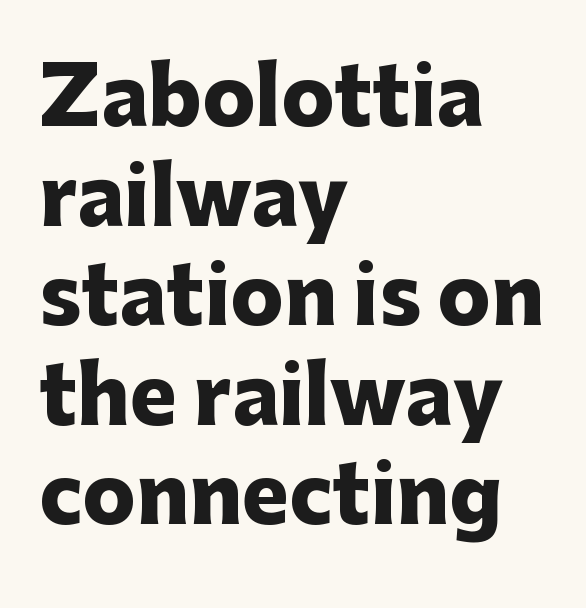
Q: Is the text bold? A: Yes.
Q: Is the text italic (slanted)? A: No, it is upright.
Q: Is the typeface a serif or a sans-serif typeface? A: Sans-serif.
Q: Is the text underlined? A: No.
Q: How is the paragraph aligned? A: Left-aligned.
Q: Is the spacing between letters normal or unusually wide? A: Normal.
Q: Is the spacing between lines tight, normal or loose? A: Normal.
Q: Width (condensed, normal, or wide)? A: Normal.
Q: Stroke contrast? A: Low.
Q: x-height? A: Medium.
Q: Monospaced? A: No.
